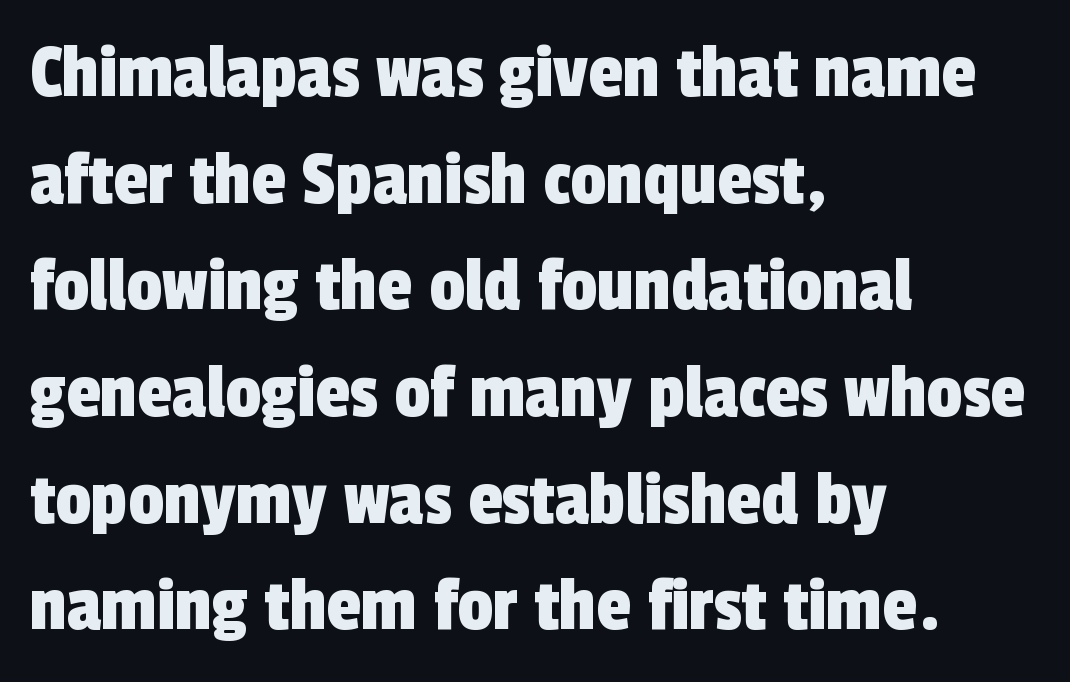
Q: Is the typeface a serif or a sans-serif typeface? A: Sans-serif.
Q: Is the text underlined? A: No.
Q: How is the paragraph aligned? A: Left-aligned.
Q: Is the spacing between letters normal or unusually wide? A: Normal.
Q: Is the spacing between lines tight, normal or loose? A: Normal.
Q: Width (condensed, normal, or wide)? A: Condensed.
Q: x-height? A: Medium.
Q: Monospaced? A: No.
